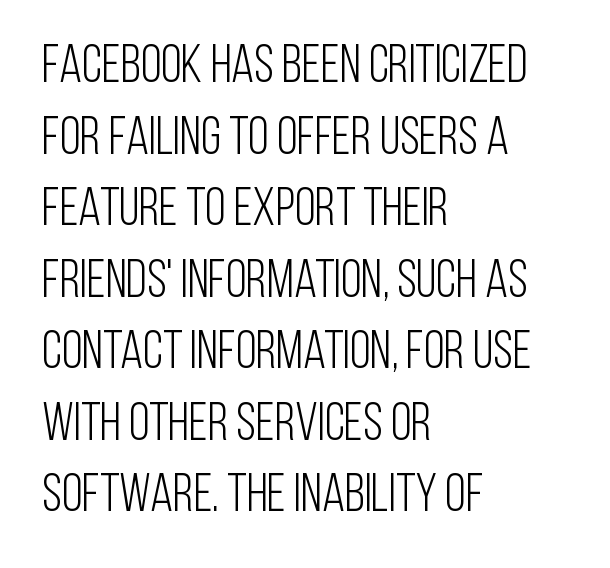
Q: Is the text bold? A: No.
Q: Is the text italic (slanted)? A: No, it is upright.
Q: Is the typeface a serif or a sans-serif typeface? A: Sans-serif.
Q: Is the text underlined? A: No.
Q: How is the paragraph aligned? A: Left-aligned.
Q: Is the spacing between letters normal or unusually wide? A: Normal.
Q: Is the spacing between lines tight, normal or loose? A: Normal.
Q: Width (condensed, normal, or wide)? A: Condensed.
Q: Stroke contrast? A: Low.
Q: x-height? A: Large.
Q: Monospaced? A: No.
